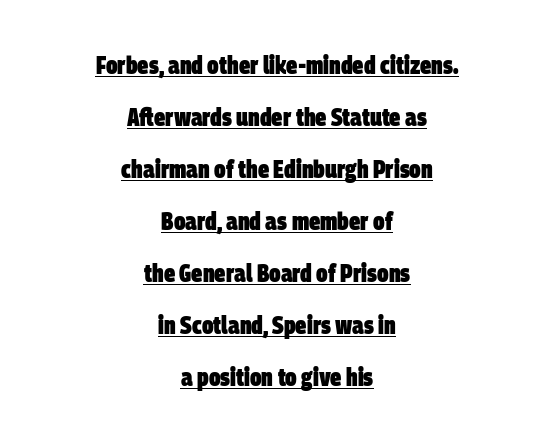
The image shows 25 px bold type; set centered, loose line spacing (2.08x), normal letter spacing, underlined.
